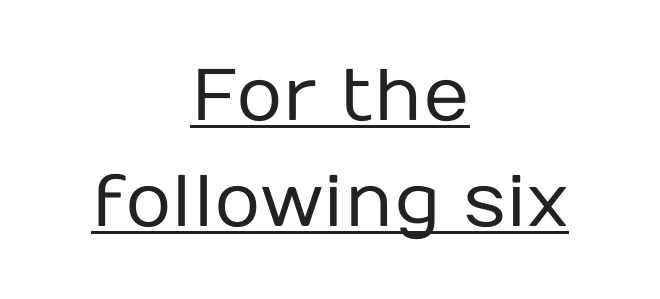
Q: Is the text bold? A: No.
Q: Is the text italic (slanted)? A: No, it is upright.
Q: Is the typeface a serif or a sans-serif typeface? A: Sans-serif.
Q: Is the text underlined? A: Yes.
Q: How is the paragraph aligned? A: Centered.
Q: Is the spacing between letters normal or unusually wide? A: Normal.
Q: Is the spacing between lines tight, normal or loose? A: Normal.
Q: Width (condensed, normal, or wide)? A: Normal.
Q: Stroke contrast? A: Low.
Q: x-height? A: Medium.
Q: Monospaced? A: No.
